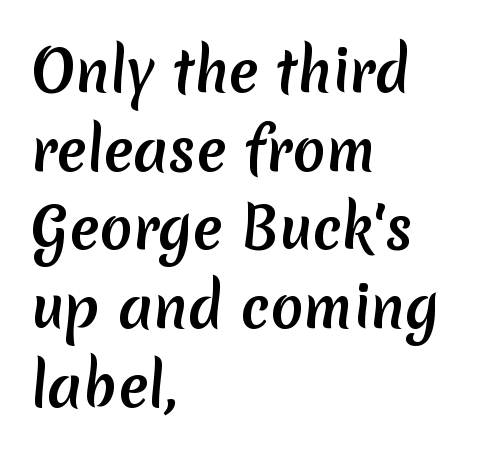
Rows of type keep a routine distance in the vertical direction. Rule under the text: the space is simply empty. Nothing sits at the stroke ends, so this counts as sans-serif. Caption: standard tracking, unaltered. Stroke thickness is high; the sample reads as a true bold. Leftover space on each line is placed entirely after the last word.
